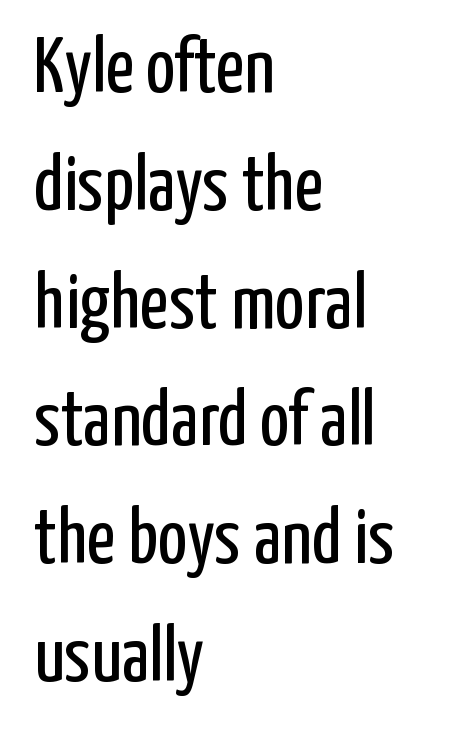
{"serif": "no", "italic": "no", "bold": "no", "weight": "regular", "width": "condensed", "stroke_contrast": "low", "x_height": "medium", "monospaced": "no", "underline": "no", "align": "left", "line_spacing": "normal", "line_spacing_ratio": 1.51, "letter_spacing": "normal", "letter_spacing_em": 0.0, "glyph_px": 78}
